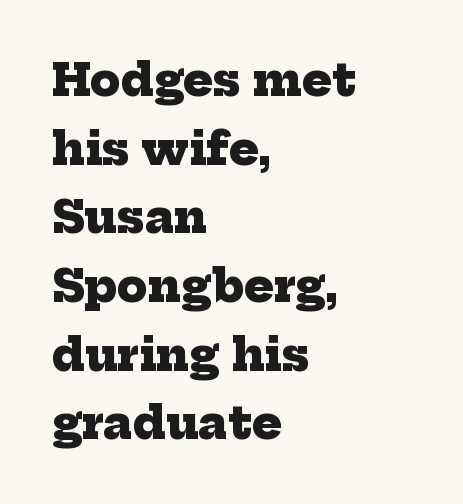
The ragged edge is on the right, which tells us the setting is flush left. Honestly, the letter spacing is just normal — you wouldn't notice it. Reading down the column, the eye jumps a familiar distance to each next line. Each glyph is drawn with heavy, bold strokes. You could not count columns in this text — the font is proportionally spaced. Lines of text with bare space underneath.
